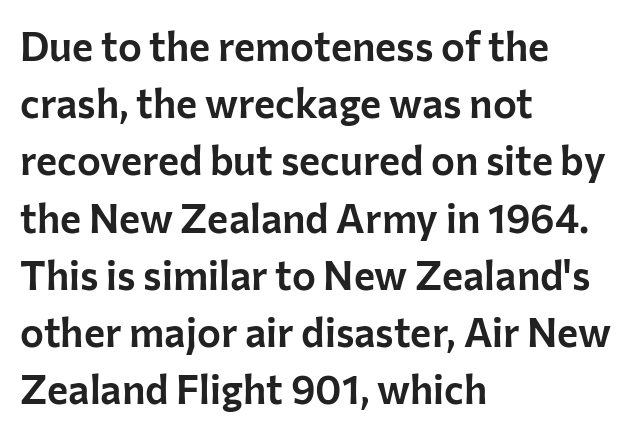
{"serif": "no", "italic": "no", "width": "normal", "stroke_contrast": "low", "x_height": "medium", "monospaced": "no", "underline": "no", "align": "left", "line_spacing": "normal", "line_spacing_ratio": 1.43, "letter_spacing": "normal", "letter_spacing_em": 0.0, "glyph_px": 40}
